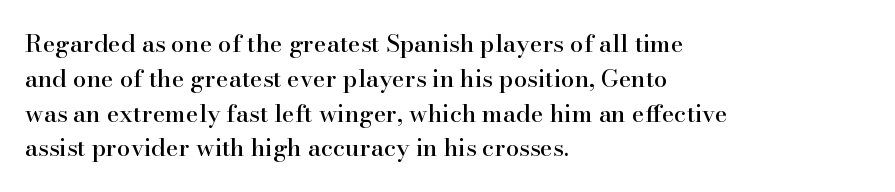
This sample keeps an unexceptional amount of space between lines. These lines keep a tight, regular rhythm from letter to letter. Every stem runs plumb, perpendicular to the baseline. Reading down the block, your eye returns to a fixed left position each line. The string is rendered with underlining switched off.
